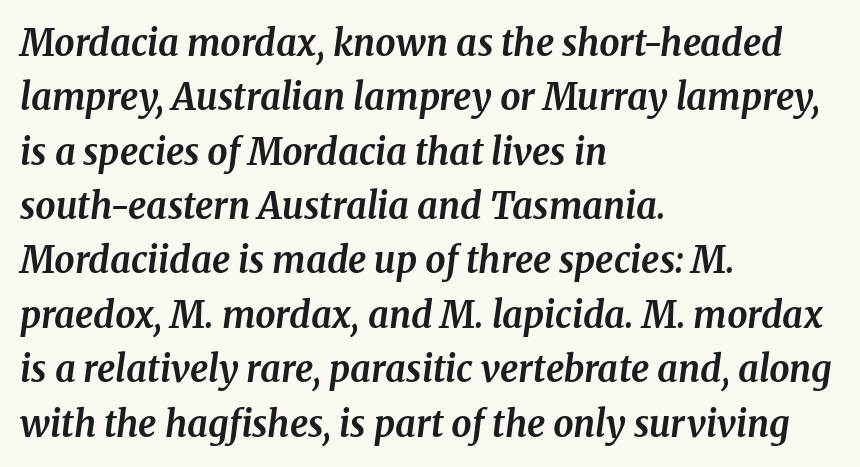
The letters sit at their default tracking, neither squeezed nor spread. Teacher's note: observe the even left margin — that is flush-left alignment. Is this a fixed-width face? No — the glyphs have proportional, varying widths. Underlining? Definitely not there. The typesetting leans heavy: a genuine bold. Reading down the column, the eye jumps a familiar distance to each next line.
